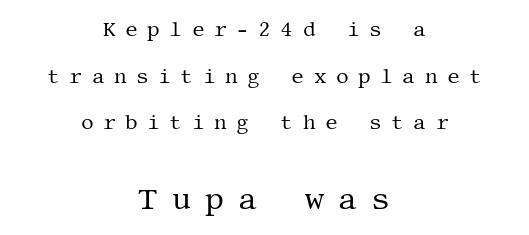
{"serif": "yes", "italic": "no", "bold": "no", "weight": "regular", "width": "normal", "stroke_contrast": "medium", "x_height": "large", "underline": "no", "align": "center", "line_spacing": "loose", "line_spacing_ratio": 2.33, "letter_spacing": "wide", "letter_spacing_em": 0.47, "larger_block": "second", "size_ratio": 1.5, "glyph_px": 30}
